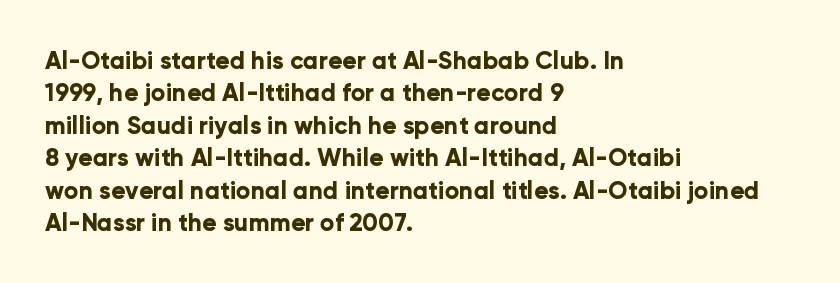
Whoever set this chose a conventional vertical rhythm. Emphasis by weight is at full strength: bold. The setting favours the left margin, as ordinary paragraphs usually do. Glance below the letters and you will spot only blank space. Rendered with straight, roman letterforms.
